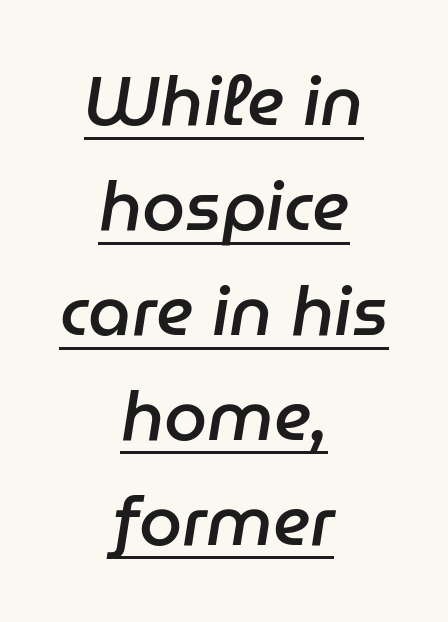
Q: Is the text bold? A: Semi-bold.
Q: Is the text italic (slanted)? A: Yes, it leans right by about 9 degrees.
Q: Is the text underlined? A: Yes.
Q: How is the paragraph aligned? A: Centered.
Q: Is the spacing between letters normal or unusually wide? A: Normal.
Q: Is the spacing between lines tight, normal or loose? A: Normal.
Q: Width (condensed, normal, or wide)? A: Normal.
Q: Stroke contrast? A: Low.
Q: x-height? A: Medium.
Q: Monospaced? A: No.
